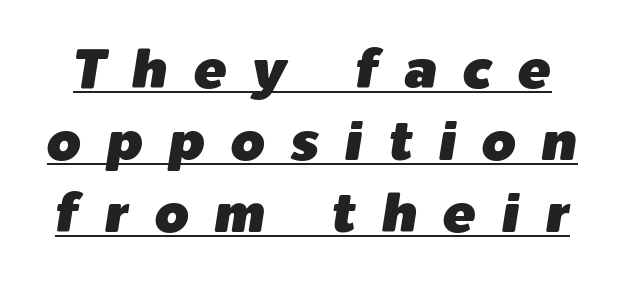
Q: Is the text italic (slanted)? A: Yes, it leans right by about 9 degrees.
Q: Is the text underlined? A: Yes.
Q: Is the spacing between letters normal or unusually wide? A: Unusually wide.
Q: Is the spacing between lines tight, normal or loose? A: Normal.
Q: Width (condensed, normal, or wide)? A: Normal.
Q: Stroke contrast? A: Low.
Q: x-height? A: Medium.
Q: Monospaced? A: No.
